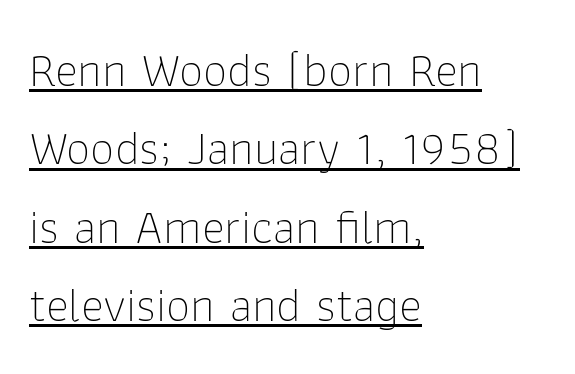
{"serif": "no", "italic": "no", "bold": "no", "weight": "thin", "width": "normal", "stroke_contrast": "low", "x_height": "medium", "monospaced": "no", "underline": "yes", "align": "left", "line_spacing": "normal", "line_spacing_ratio": 1.6, "letter_spacing": "normal", "letter_spacing_em": 0.0, "glyph_px": 49}
